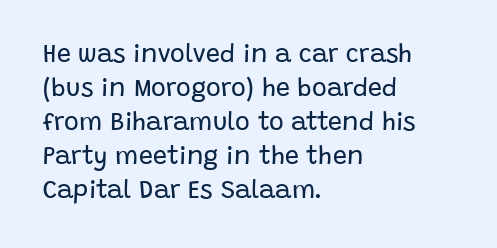
{"italic": "no", "bold": "no", "underline": "no", "align": "left", "line_spacing": "normal", "line_spacing_ratio": 1.36, "letter_spacing": "normal", "letter_spacing_em": 0.0, "glyph_px": 25}
